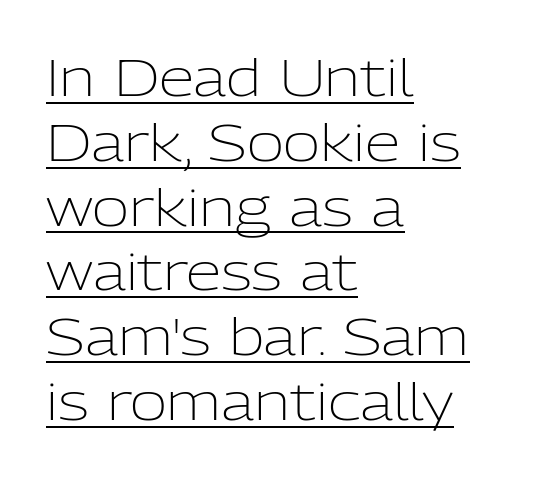
The image shows 51 px light sans-serif type, upright; set left-aligned, normal line spacing (1.27x), normal letter spacing, underlined; low stroke contrast and a medium x-height.
